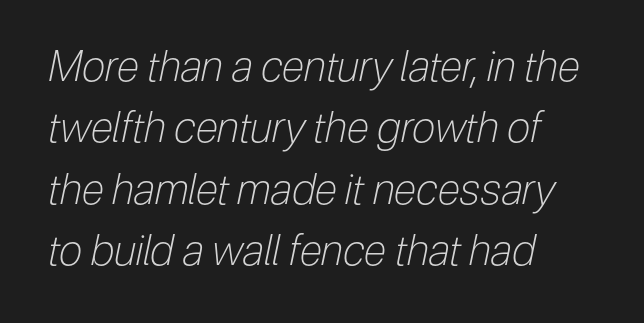
Q: Is the text bold? A: No.
Q: Is the text italic (slanted)? A: Yes, it leans right by about 12 degrees.
Q: Is the text underlined? A: No.
Q: How is the paragraph aligned? A: Left-aligned.
Q: Is the spacing between letters normal or unusually wide? A: Normal.
Q: Is the spacing between lines tight, normal or loose? A: Normal.
Q: Width (condensed, normal, or wide)? A: Condensed.
Q: Stroke contrast? A: Low.
Q: x-height? A: Medium.
Q: Monospaced? A: No.
